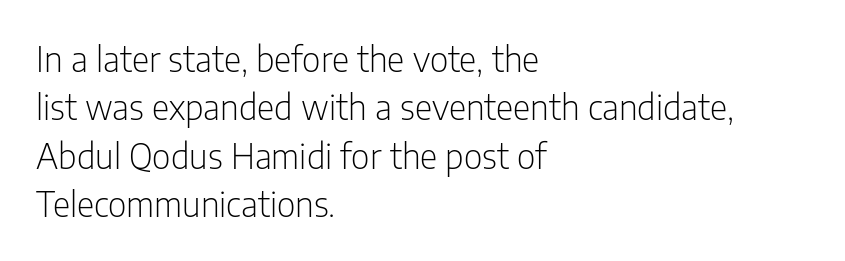
Q: Is the text bold? A: No.
Q: Is the text italic (slanted)? A: No, it is upright.
Q: Is the typeface a serif or a sans-serif typeface? A: Sans-serif.
Q: Is the text underlined? A: No.
Q: How is the paragraph aligned? A: Left-aligned.
Q: Is the spacing between letters normal or unusually wide? A: Normal.
Q: Is the spacing between lines tight, normal or loose? A: Normal.
Q: Width (condensed, normal, or wide)? A: Condensed.
Q: Stroke contrast? A: Low.
Q: x-height? A: Medium.
Q: Monospaced? A: No.
